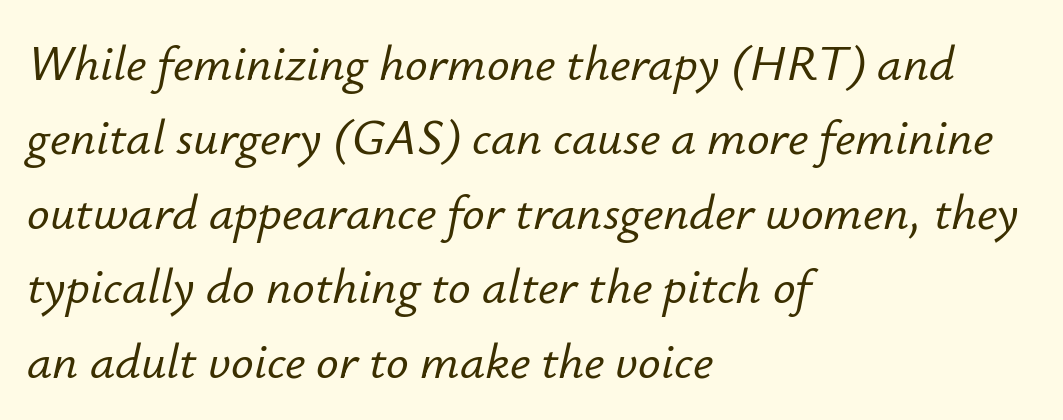
The image shows 50 px text type, italic (leaning right); set left-aligned, normal line spacing (1.49x), normal letter spacing, not underlined; low stroke contrast and a small x-height.
